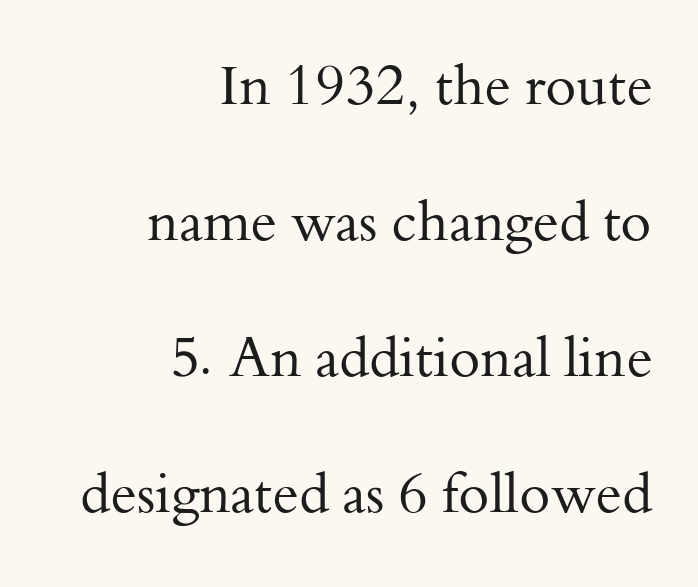
Q: Is the text bold? A: No.
Q: Is the text italic (slanted)? A: No, it is upright.
Q: Is the typeface a serif or a sans-serif typeface? A: Serif.
Q: Is the text underlined? A: No.
Q: How is the paragraph aligned? A: Right-aligned.
Q: Is the spacing between letters normal or unusually wide? A: Normal.
Q: Is the spacing between lines tight, normal or loose? A: Loose.
Q: Width (condensed, normal, or wide)? A: Normal.
Q: Stroke contrast? A: Medium.
Q: x-height? A: Small.
Q: Monospaced? A: No.
